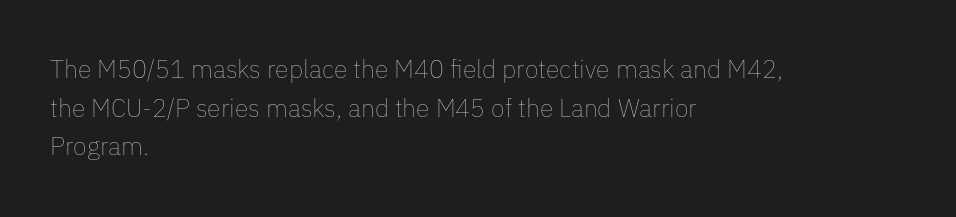
Notice how descenders clear the ascenders below comfortably — that's standard leading. Posture: vertical. Letter spacing: default. This rendering uses left alignment, leaving the right contour irregular.
